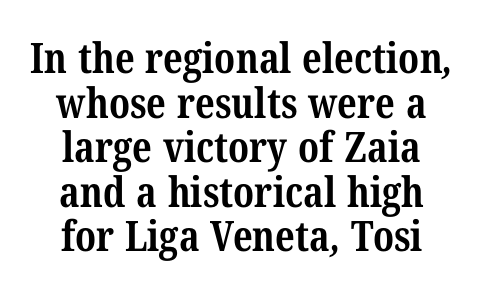
{"serif": "yes", "bold": "yes", "weight": "bold", "width": "condensed", "stroke_contrast": "medium", "x_height": "medium", "monospaced": "no", "underline": "no", "align": "center", "line_spacing": "tight", "line_spacing_ratio": 1.06, "letter_spacing": "normal", "letter_spacing_em": 0.0, "glyph_px": 42}
